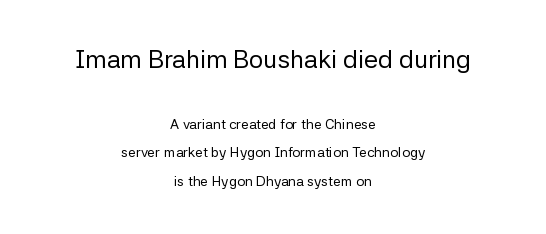
The image shows 25 px text type, upright; set centered, loose line spacing (2.03x), normal letter spacing, not underlined; the first (top) block is 1.79x larger.
